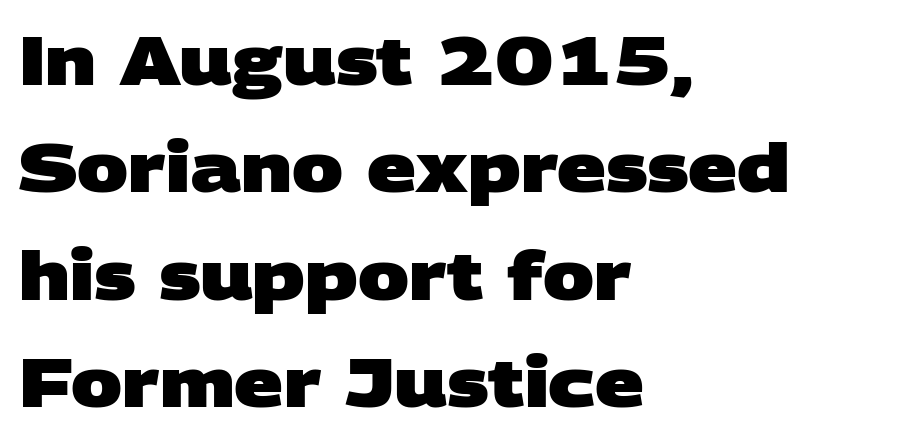
Q: Is the text bold? A: Yes.
Q: Is the typeface a serif or a sans-serif typeface? A: Sans-serif.
Q: Is the text underlined? A: No.
Q: How is the paragraph aligned? A: Left-aligned.
Q: Is the spacing between letters normal or unusually wide? A: Normal.
Q: Is the spacing between lines tight, normal or loose? A: Normal.
Q: Width (condensed, normal, or wide)? A: Wide.
Q: Stroke contrast? A: Low.
Q: x-height? A: Large.
Q: Monospaced? A: No.
